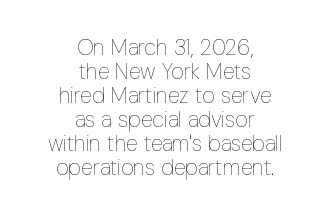
Q: Is the text bold? A: No.
Q: Is the text italic (slanted)? A: No, it is upright.
Q: Is the text underlined? A: No.
Q: How is the paragraph aligned? A: Centered.
Q: Is the spacing between letters normal or unusually wide? A: Normal.
Q: Is the spacing between lines tight, normal or loose? A: Tight.
